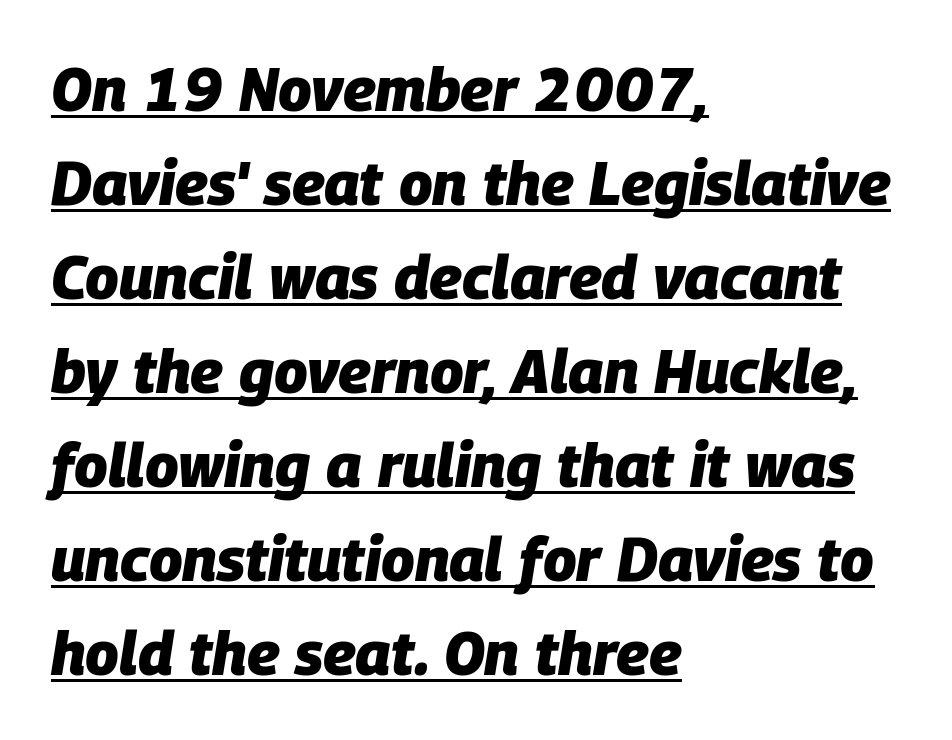
Q: Is the text bold? A: Yes.
Q: Is the text italic (slanted)? A: Yes, it leans right by about 9 degrees.
Q: Is the text underlined? A: Yes.
Q: How is the paragraph aligned? A: Left-aligned.
Q: Is the spacing between letters normal or unusually wide? A: Normal.
Q: Is the spacing between lines tight, normal or loose? A: Normal.
Q: Width (condensed, normal, or wide)? A: Normal.
Q: Stroke contrast? A: Low.
Q: x-height? A: Large.
Q: Monospaced? A: No.
